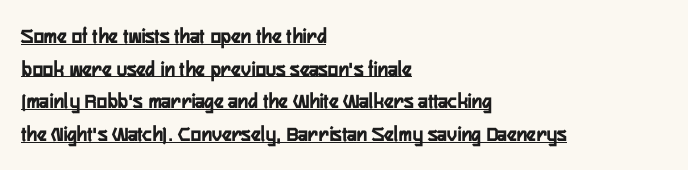
Q: Is the text bold? A: Yes.
Q: Is the text italic (slanted)? A: No, it is upright.
Q: Is the text underlined? A: Yes.
Q: How is the paragraph aligned? A: Left-aligned.
Q: Is the spacing between letters normal or unusually wide? A: Normal.
Q: Is the spacing between lines tight, normal or loose? A: Normal.
